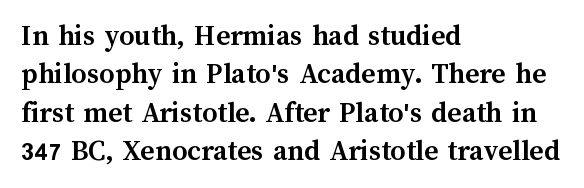
Q: Is the text bold? A: Yes.
Q: Is the text italic (slanted)? A: No, it is upright.
Q: Is the text underlined? A: No.
Q: How is the paragraph aligned? A: Left-aligned.
Q: Is the spacing between letters normal or unusually wide? A: Normal.
Q: Is the spacing between lines tight, normal or loose? A: Normal.
Q: Width (condensed, normal, or wide)? A: Normal.
Q: Stroke contrast? A: Medium.
Q: x-height? A: Medium.
Q: Monospaced? A: No.
